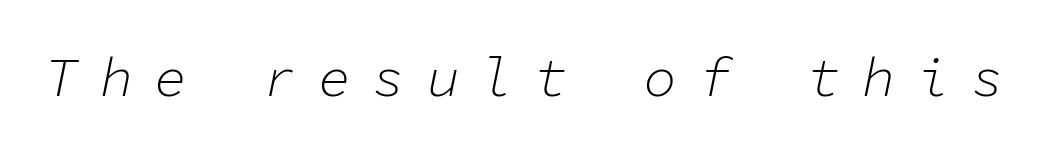
Is the stroke heavy? The answer is a plain regular-or-lighter. Posture: slanted. Note the uniform advance width — an 'i' takes as much space as an 'm'. Words appear elongated and porous because spacing is wide. Only glyphs here, with clear space below each row.
